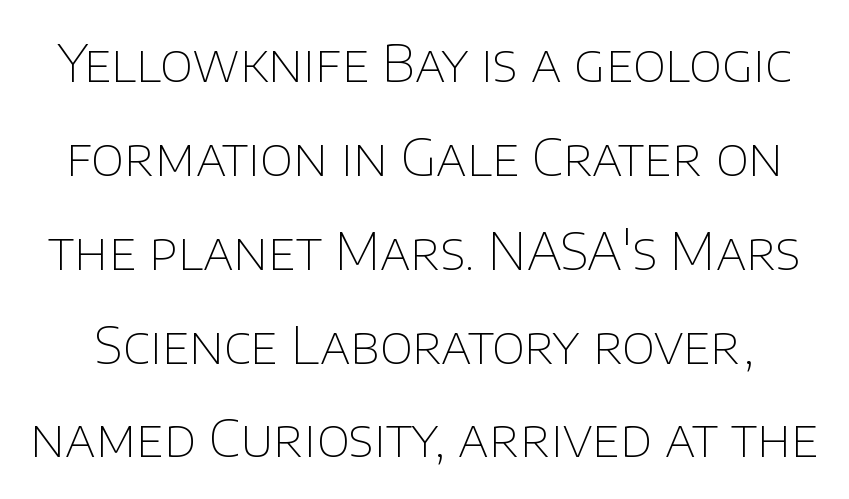
{"serif": "no", "italic": "no", "bold": "no", "weight": "thin", "width": "normal", "stroke_contrast": "low", "x_height": "large", "monospaced": "no", "underline": "no", "line_spacing_ratio": 1.84, "letter_spacing": "normal", "letter_spacing_em": 0.0, "glyph_px": 51}
